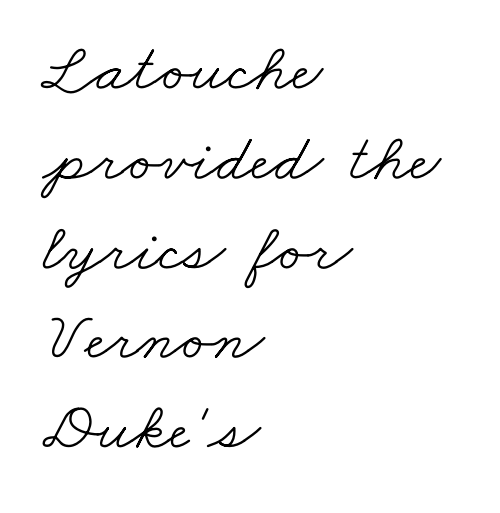
Q: Is the text bold? A: No.
Q: Is the typeface a serif or a sans-serif typeface? A: Serif.
Q: Is the text underlined? A: No.
Q: How is the paragraph aligned? A: Left-aligned.
Q: Is the spacing between letters normal or unusually wide? A: Normal.
Q: Is the spacing between lines tight, normal or loose? A: Normal.
Q: Width (condensed, normal, or wide)? A: Wide.
Q: Stroke contrast? A: Low.
Q: x-height? A: Small.
Q: Monospaced? A: No.
